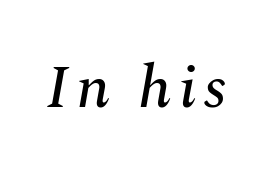
The image shows 61 px serif type, italic (leaning right); set not underlined; medium stroke contrast and a medium x-height.
